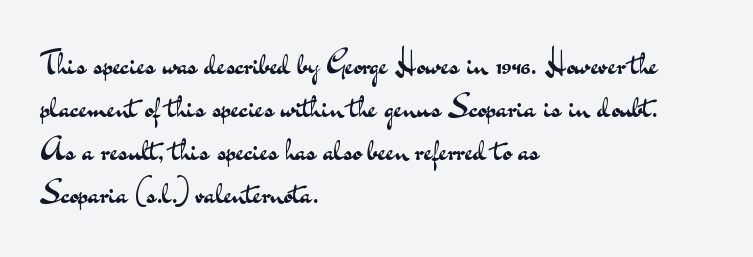
Q: Is the text bold? A: No.
Q: Is the text italic (slanted)? A: Yes.
Q: Is the typeface a serif or a sans-serif typeface? A: Sans-serif.
Q: Is the text underlined? A: No.
Q: How is the paragraph aligned? A: Left-aligned.
Q: Is the spacing between letters normal or unusually wide? A: Normal.
Q: Is the spacing between lines tight, normal or loose? A: Normal.
Q: Width (condensed, normal, or wide)? A: Wide.
Q: Stroke contrast? A: Medium.
Q: x-height? A: Small.
Q: Monospaced? A: No.
